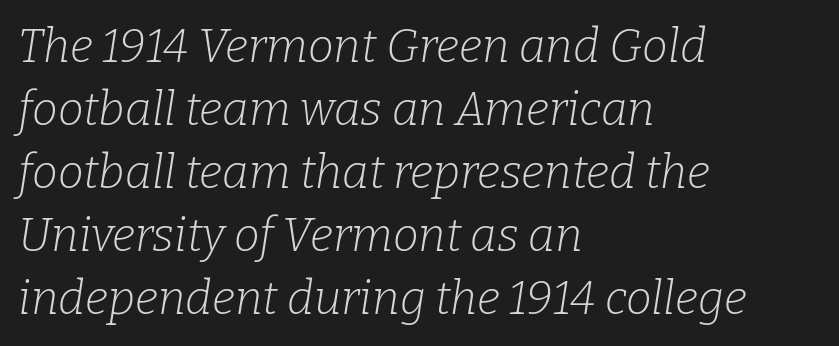
Q: Is the text bold? A: No.
Q: Is the text italic (slanted)? A: Yes, it leans right by about 9 degrees.
Q: Is the typeface a serif or a sans-serif typeface? A: Serif.
Q: Is the text underlined? A: No.
Q: How is the paragraph aligned? A: Left-aligned.
Q: Is the spacing between letters normal or unusually wide? A: Normal.
Q: Is the spacing between lines tight, normal or loose? A: Normal.
Q: Width (condensed, normal, or wide)? A: Normal.
Q: Stroke contrast? A: Low.
Q: x-height? A: Medium.
Q: Monospaced? A: No.
